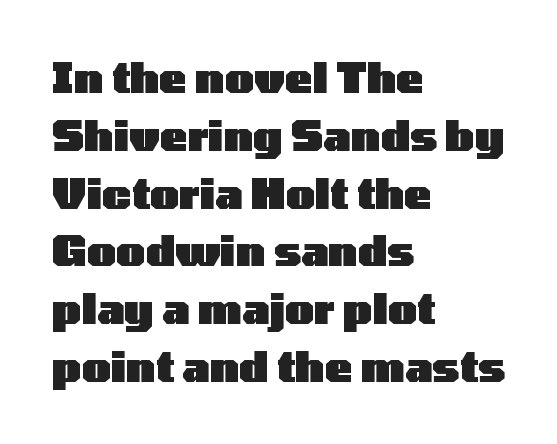
{"serif": "no", "italic": "no", "bold": "yes", "weight": "heavy", "width": "wide", "stroke_contrast": "low", "x_height": "medium", "monospaced": "no", "underline": "no", "align": "left", "line_spacing": "normal", "line_spacing_ratio": 1.41, "letter_spacing": "normal", "letter_spacing_em": 0.0, "glyph_px": 41}
